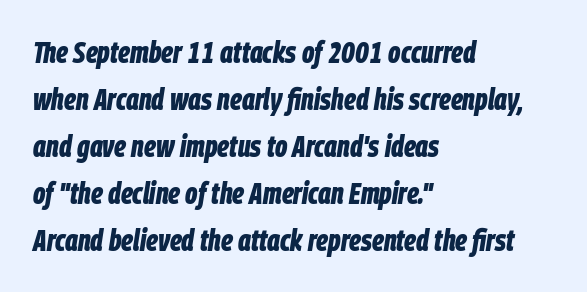
Compared with an ordinary text face, these strokes are far heavier — a full bold. Every row of glyphs begins at an identical x-position on the left. Tracking value appears to be zero — textbook default spacing. This block has exactly the height ordinary leading produces. Note the varied advance widths — an 'i' is clearly narrower than an 'm'.
